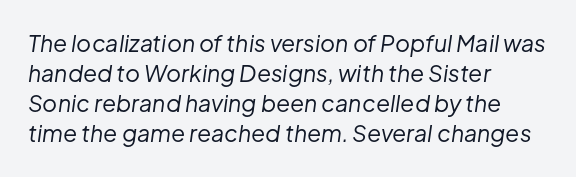
{"italic": "yes", "lean": "right", "slant_degrees": 8, "bold": "no", "underline": "no", "align": "left", "line_spacing": "normal", "line_spacing_ratio": 1.31, "letter_spacing": "normal", "letter_spacing_em": 0.0, "glyph_px": 23}
